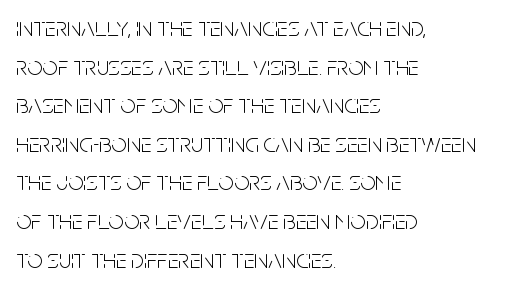
The image shows 27 px text type, upright; set left-aligned, normal line spacing (1.43x), normal letter spacing, not underlined.
